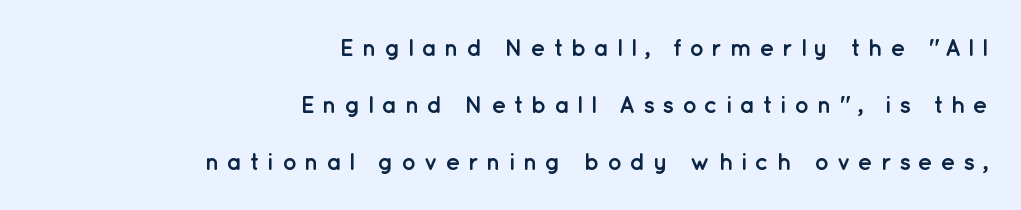
The image shows 24 px bold type, upright; set right-aligned, loose line spacing (2.38x), unusually wide letter spacing (+0.32 em), not underlined.
